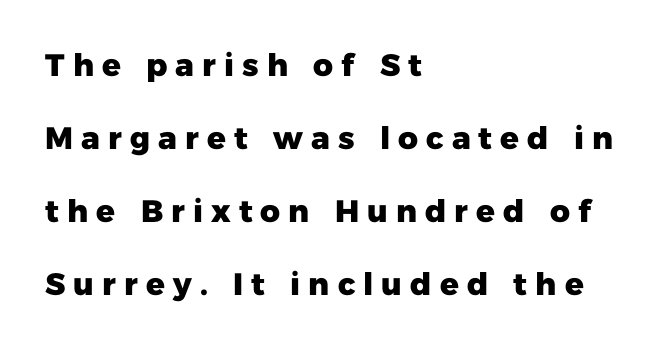
{"serif": "no", "italic": "no", "bold": "yes", "weight": "heavy", "width": "normal", "stroke_contrast": "low", "x_height": "medium", "monospaced": "no", "underline": "no", "align": "left", "line_spacing": "loose", "line_spacing_ratio": 2.36, "letter_spacing": "wide", "letter_spacing_em": 0.26, "glyph_px": 31}
